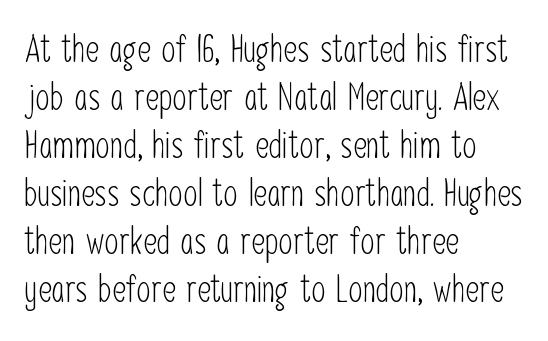
Honestly, the letter spacing is just normal — you wouldn't notice it. Quick note: not italic, upright. The vertical gap from one line to the next is medium. Each letter keeps its own natural width here, so spacing adapts to shape. The baseline area is clear. These lines stack with their left ends in a neat column.
